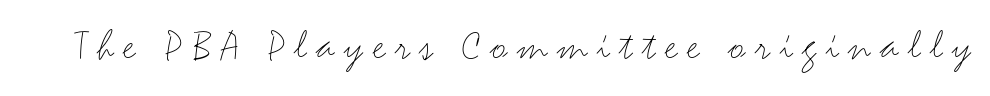
Q: Is the text bold? A: No.
Q: Is the text italic (slanted)? A: Yes.
Q: Is the typeface a serif or a sans-serif typeface? A: Sans-serif.
Q: Is the text underlined? A: No.
Q: Is the spacing between letters normal or unusually wide? A: Unusually wide.
Q: Width (condensed, normal, or wide)? A: Wide.
Q: Stroke contrast? A: Medium.
Q: x-height? A: Small.
Q: Monospaced? A: No.
